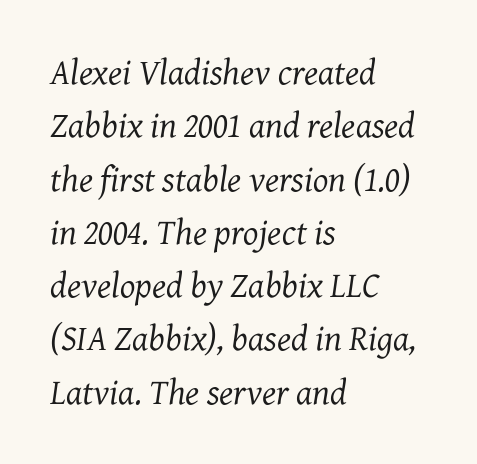
Unlike a clean sans, this face finishes its strokes with serifs. Descenders hang freely into open space. Proportional: the letters do not fall into vertical columns. When letters slant like this, we call the style italic.
